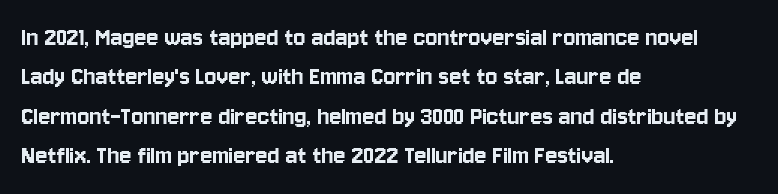
This is roman type, the default non-slanted kind. No word sits above an underline. Caption: standard tracking, unaltered. Character widths vary here, with narrow letters taking less room than wide ones.
